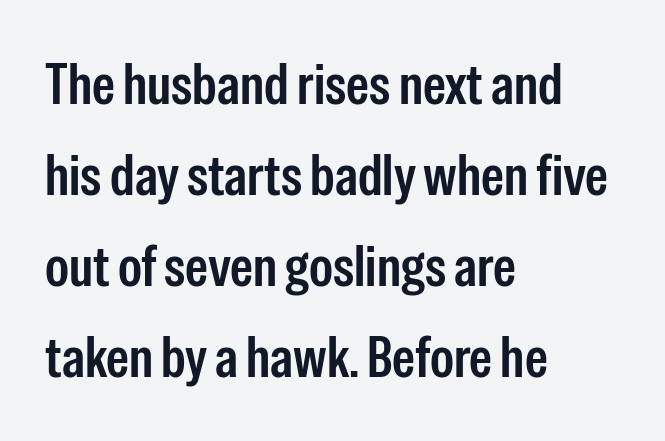
The image shows 58 px condensed sans-serif type, upright; set left-aligned, normal line spacing (1.57x), normal letter spacing, not underlined; low stroke contrast and a medium x-height.
